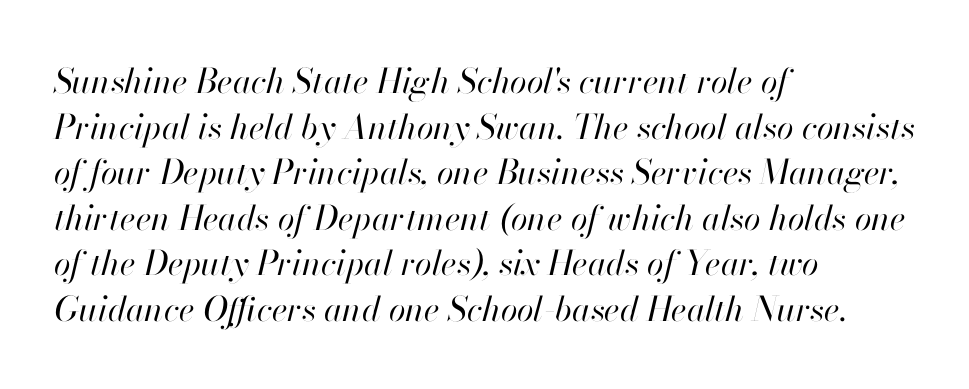
Q: Is the text bold? A: No.
Q: Is the text italic (slanted)? A: Yes, it leans right by about 13 degrees.
Q: Is the text underlined? A: No.
Q: How is the paragraph aligned? A: Left-aligned.
Q: Is the spacing between letters normal or unusually wide? A: Normal.
Q: Is the spacing between lines tight, normal or loose? A: Normal.
Q: Width (condensed, normal, or wide)? A: Normal.
Q: Stroke contrast? A: High.
Q: x-height? A: Small.
Q: Monospaced? A: No.
